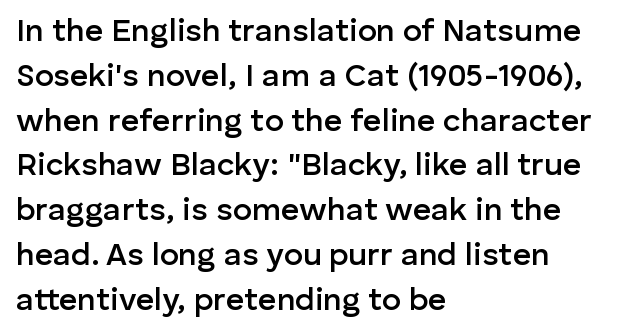
The font family rendered here belongs to the sans-serif group. The font's upright variant was chosen for this text. Students, note that the glyphs here touch the page at normal intervals. A bit beefed up — I'd call it semibold rather than bold.
